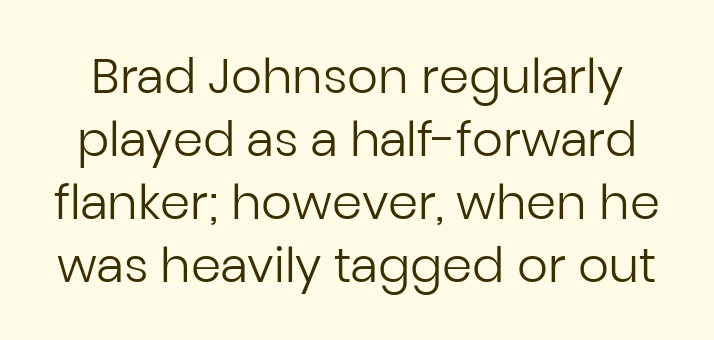
Q: Is the text bold? A: No.
Q: Is the text italic (slanted)? A: No, it is upright.
Q: Is the typeface a serif or a sans-serif typeface? A: Sans-serif.
Q: Is the text underlined? A: No.
Q: Is the spacing between letters normal or unusually wide? A: Normal.
Q: Is the spacing between lines tight, normal or loose? A: Normal.
Q: Width (condensed, normal, or wide)? A: Normal.
Q: Stroke contrast? A: Low.
Q: x-height? A: Medium.
Q: Monospaced? A: No.
